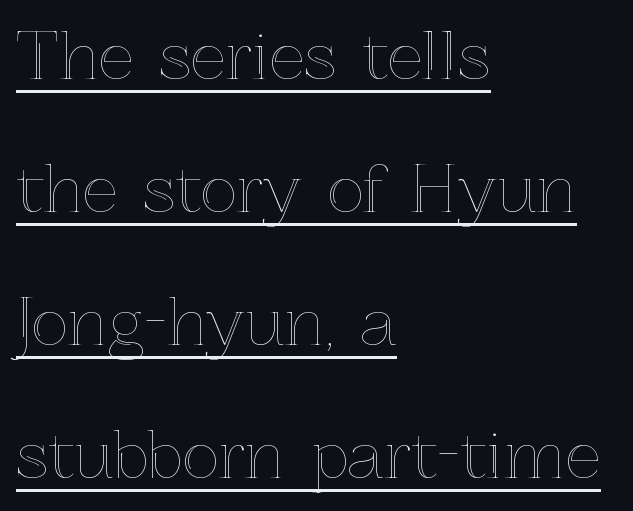
The image shows 63 px text type, upright; set left-aligned, loose line spacing (2.11x), normal letter spacing, underlined; a medium x-height.
